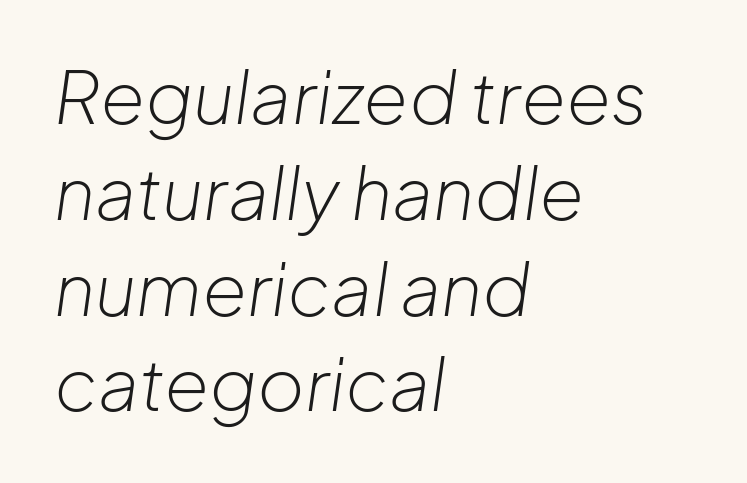
A clean baseline with only descenders dipping below it. Horizontally, the lines are justified to the leading edge only. Spacing verdict: proportional, widths tailored to each character. Look at the tracking — it's just the regular setting, nothing added. The font is comparable to plain body text, perhaps lighter. Slanted lettering throughout.
